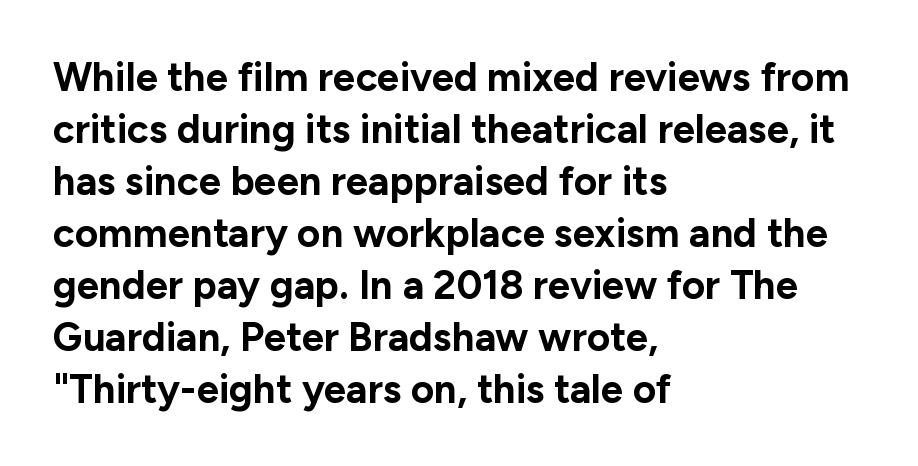
Q: Is the text bold? A: Yes.
Q: Is the text italic (slanted)? A: No, it is upright.
Q: Is the typeface a serif or a sans-serif typeface? A: Sans-serif.
Q: Is the text underlined? A: No.
Q: How is the paragraph aligned? A: Left-aligned.
Q: Is the spacing between letters normal or unusually wide? A: Normal.
Q: Is the spacing between lines tight, normal or loose? A: Normal.
Q: Width (condensed, normal, or wide)? A: Normal.
Q: Stroke contrast? A: Low.
Q: x-height? A: Medium.
Q: Monospaced? A: No.
